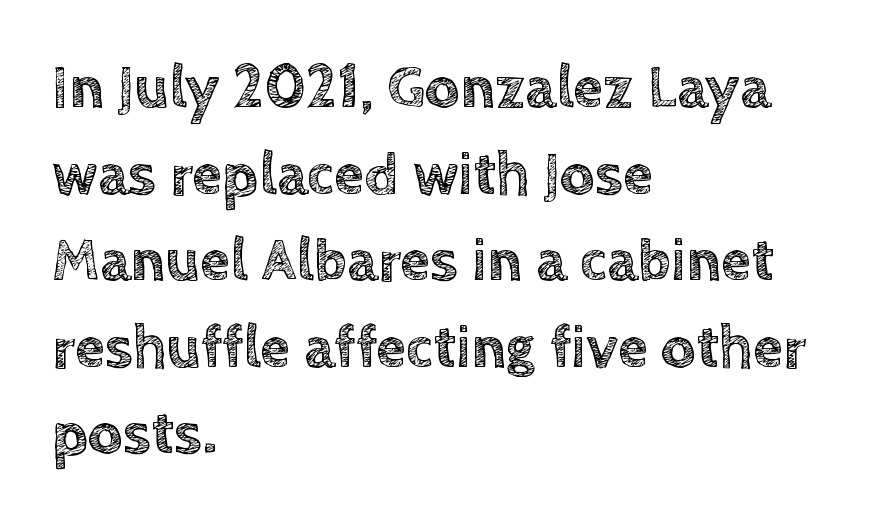
This sample has the flowing, uneven cadence of proportional lettering. One glance says typical: line gaps are just what's usual. Bare-footed words on every line. Leftover space on each line is placed entirely after the last word. The type is set solid horizontally, with unmodified tracking. Every stem runs plumb, perpendicular to the baseline.
